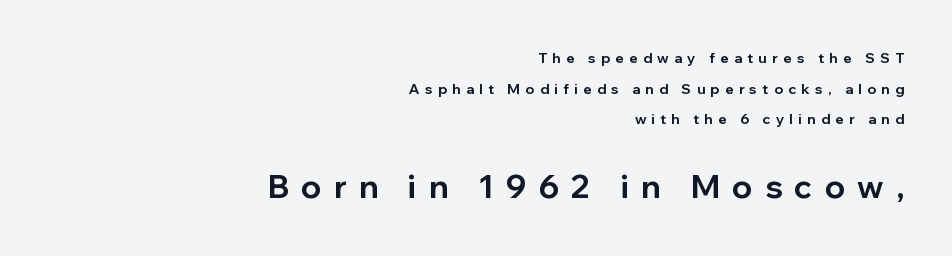
Q: Is the text bold? A: Yes.
Q: Is the text italic (slanted)? A: No, it is upright.
Q: Is the typeface a serif or a sans-serif typeface? A: Sans-serif.
Q: Is the text underlined? A: No.
Q: How is the paragraph aligned? A: Right-aligned.
Q: Is the spacing between letters normal or unusually wide? A: Unusually wide.
Q: Is the spacing between lines tight, normal or loose? A: Loose.
Q: Which block of text is set in a larger size, the first (top) or the second (bottom)? A: The second (bottom) one.
Q: Width (condensed, normal, or wide)? A: Normal.
Q: Stroke contrast? A: Low.
Q: x-height? A: Medium.
Q: Monospaced? A: No.
